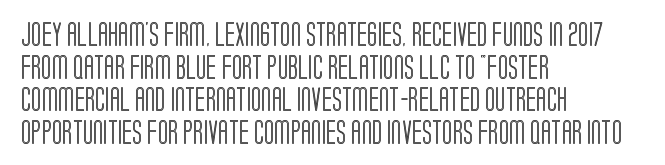
Q: Is the text italic (slanted)? A: No, it is upright.
Q: Is the text underlined? A: No.
Q: How is the paragraph aligned? A: Left-aligned.
Q: Is the spacing between letters normal or unusually wide? A: Normal.
Q: Is the spacing between lines tight, normal or loose? A: Normal.
